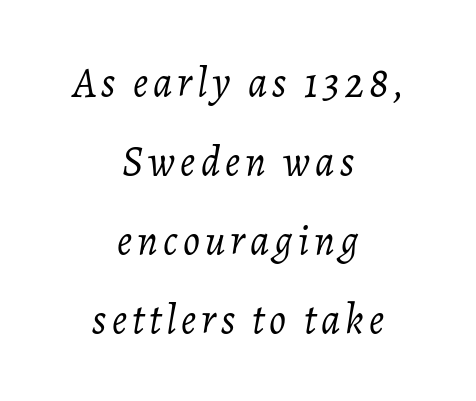
Q: Is the text bold? A: No.
Q: Is the text italic (slanted)? A: Yes, it leans right by about 7 degrees.
Q: Is the text underlined? A: No.
Q: How is the paragraph aligned? A: Centered.
Q: Width (condensed, normal, or wide)? A: Normal.
Q: Stroke contrast? A: Low.
Q: x-height? A: Medium.
Q: Monospaced? A: No.
